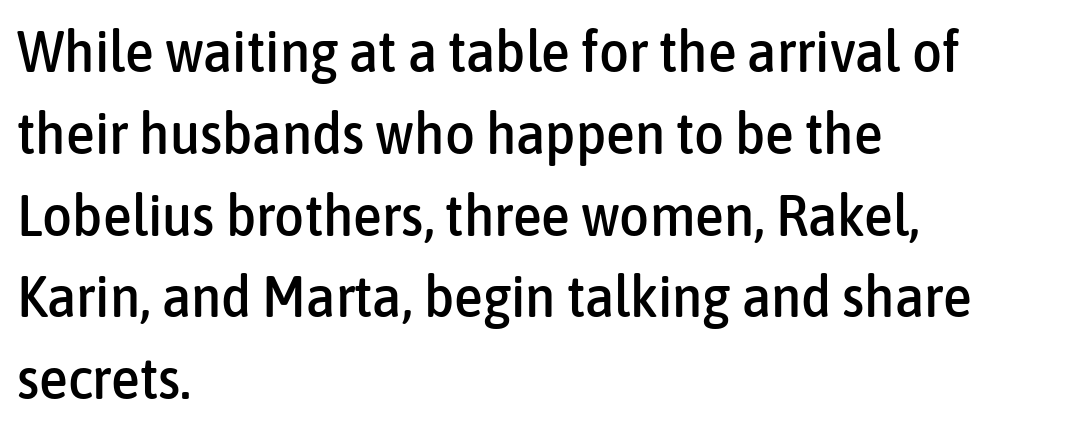
Q: Is the text italic (slanted)? A: No, it is upright.
Q: Is the typeface a serif or a sans-serif typeface? A: Sans-serif.
Q: Is the text underlined? A: No.
Q: How is the paragraph aligned? A: Left-aligned.
Q: Is the spacing between letters normal or unusually wide? A: Normal.
Q: Is the spacing between lines tight, normal or loose? A: Normal.
Q: Width (condensed, normal, or wide)? A: Condensed.
Q: Stroke contrast? A: Low.
Q: x-height? A: Medium.
Q: Monospaced? A: No.
